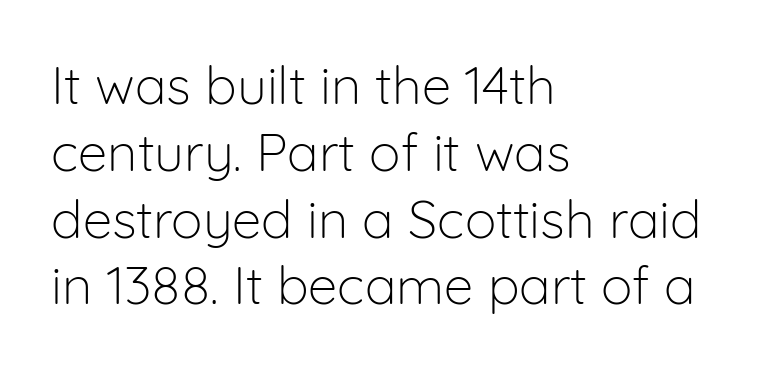
The image shows 53 px light sans-serif type, upright; set left-aligned, normal line spacing (1.26x), normal letter spacing, not underlined; low stroke contrast and a medium x-height.
